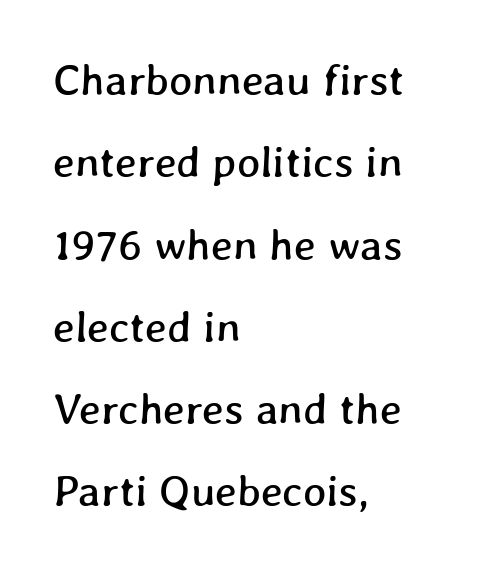
Varying glyph widths throughout — classic text-font behaviour. Rule under the text: the space is simply empty. Students, note that the glyphs here touch the page at normal intervals. The passage is arranged the way most books set body copy — flush left.
